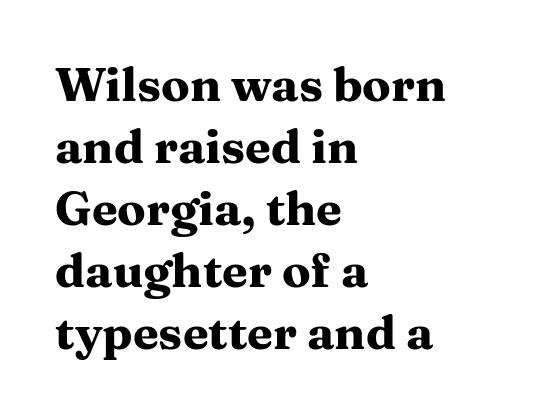
Q: Is the text bold? A: Yes.
Q: Is the text italic (slanted)? A: No, it is upright.
Q: Is the typeface a serif or a sans-serif typeface? A: Serif.
Q: Is the text underlined? A: No.
Q: How is the paragraph aligned? A: Left-aligned.
Q: Is the spacing between letters normal or unusually wide? A: Normal.
Q: Is the spacing between lines tight, normal or loose? A: Normal.
Q: Width (condensed, normal, or wide)? A: Wide.
Q: Stroke contrast? A: Medium.
Q: x-height? A: Medium.
Q: Monospaced? A: No.
